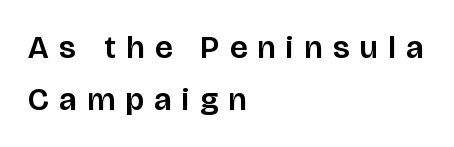
{"serif": "no", "italic": "no", "width": "normal", "stroke_contrast": "low", "x_height": "large", "monospaced": "no", "underline": "no", "align": "left", "line_spacing": "normal", "line_spacing_ratio": 1.61, "letter_spacing": "wide", "letter_spacing_em": 0.33, "glyph_px": 32}
